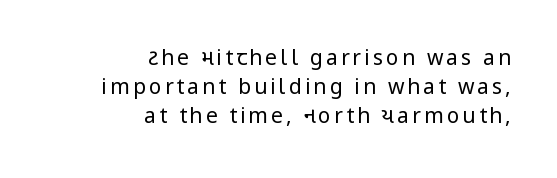
{"italic": "no", "bold": "no", "underline": "no", "align": "right", "line_spacing": "normal", "line_spacing_ratio": 1.37, "glyph_px": 21}
